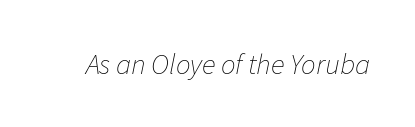
Honestly, the letter spacing is just normal — you wouldn't notice it. Check the space under the baseline: it is left empty. Stroke thickness stays within the range of a standard reading face or lighter. Character widths vary here, with narrow letters taking less room than wide ones. Would a proofreader flag this as italicized? Yes.
